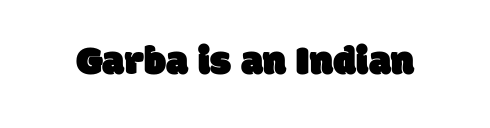
Q: Is the typeface a serif or a sans-serif typeface? A: Sans-serif.
Q: Is the text underlined? A: No.
Q: Is the spacing between letters normal or unusually wide? A: Normal.
Q: Width (condensed, normal, or wide)? A: Normal.
Q: Stroke contrast? A: Low.
Q: x-height? A: Large.
Q: Monospaced? A: No.
